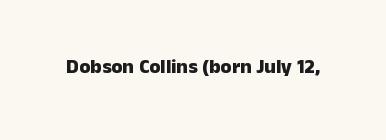
{"italic": "no", "bold": "yes", "underline": "no", "letter_spacing": "normal", "letter_spacing_em": 0.0, "glyph_px": 20}
